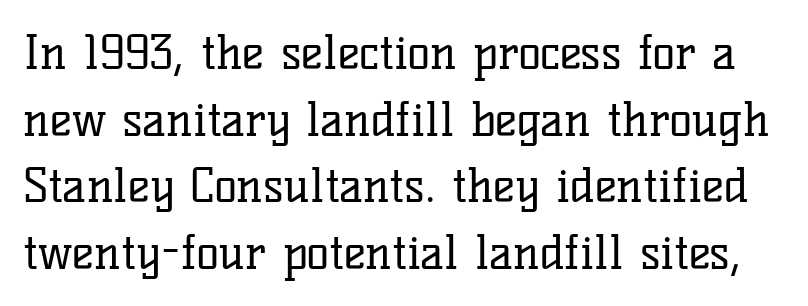
{"serif": "yes", "italic": "no", "bold": "no", "weight": "regular", "width": "normal", "stroke_contrast": "low", "x_height": "medium", "monospaced": "no", "underline": "no", "line_spacing": "normal", "line_spacing_ratio": 1.42, "letter_spacing": "normal", "letter_spacing_em": 0.0, "glyph_px": 47}
